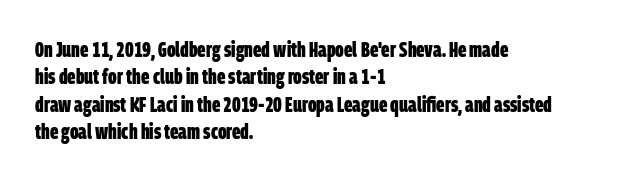
The image shows 22 px bold type; set left-aligned, line spacing 1.24x, normal letter spacing, not underlined.
